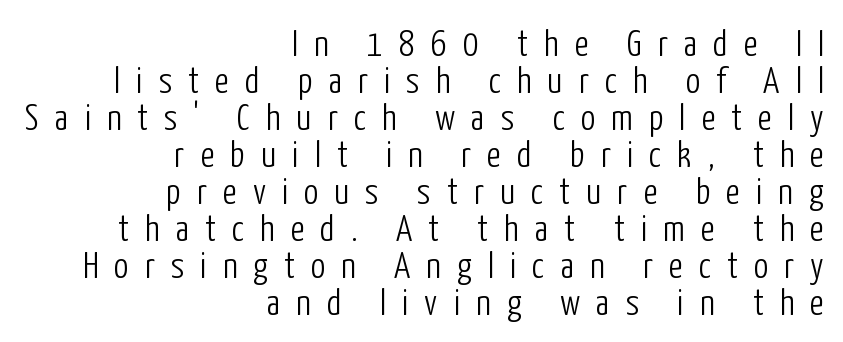
{"serif": "no", "italic": "no", "bold": "no", "weight": "light", "width": "condensed", "stroke_contrast": "low", "x_height": "medium", "monospaced": "no", "underline": "no", "align": "right", "line_spacing": "tight", "line_spacing_ratio": 1.0, "letter_spacing": "wide", "letter_spacing_em": 0.43, "glyph_px": 37}
